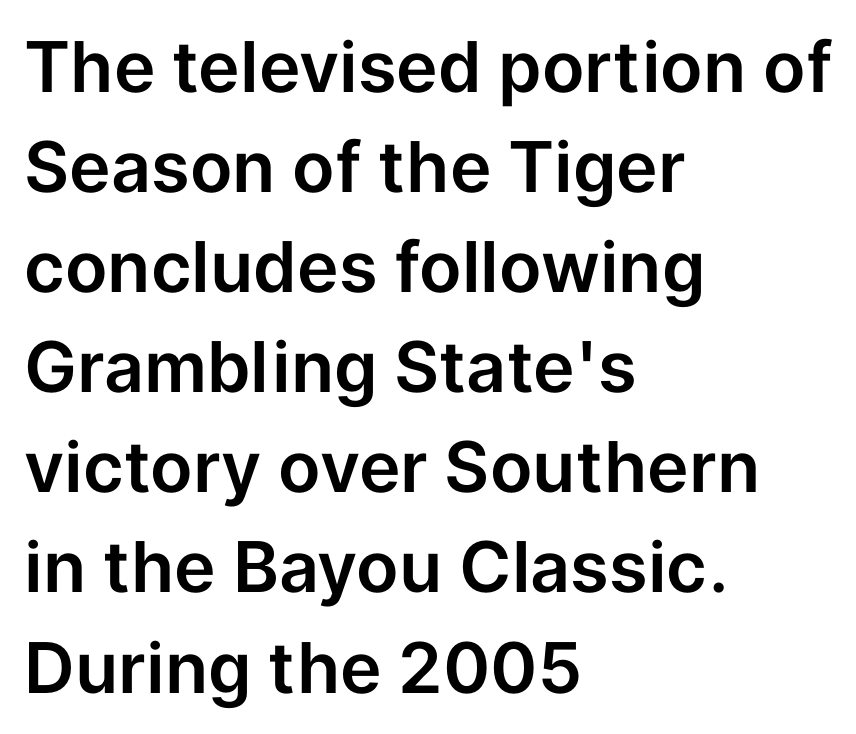
The image shows 70 px sans-serif type, upright; set left-aligned, normal line spacing (1.43x), normal letter spacing, not underlined; low stroke contrast and a medium x-height.
